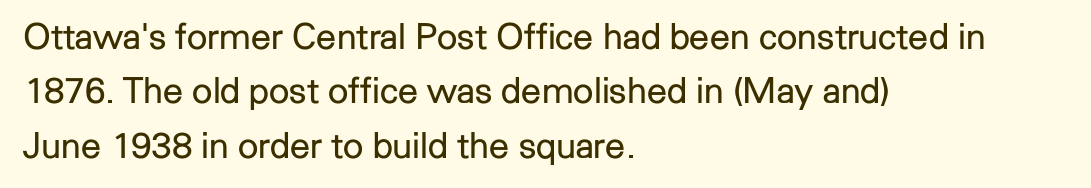
Decoration check: the copy has no underline. Quick note: interline space is typical. Spacing verdict: proportional, widths tailored to each character. Is there any slant? The stems are plumb. Stems and bowls with no extra thickness — not bold.
